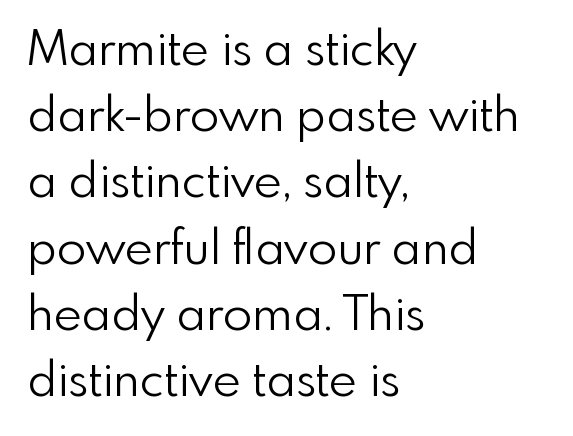
The image shows 48 px light sans-serif type, upright; set left-aligned, normal line spacing (1.38x), normal letter spacing, not underlined; low stroke contrast and a small x-height.
